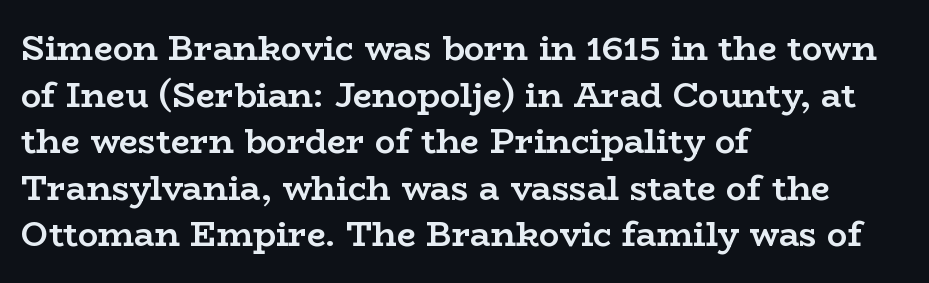
{"serif": "yes", "italic": "no", "bold": "yes", "weight": "semibold", "width": "wide", "stroke_contrast": "low", "x_height": "medium", "monospaced": "no", "underline": "no", "align": "left", "line_spacing": "normal", "line_spacing_ratio": 1.37, "letter_spacing": "normal", "letter_spacing_em": 0.0, "glyph_px": 34}
